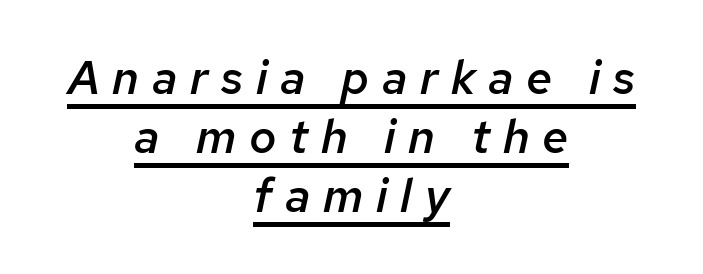
Heft: intermediate — a semibold. How would I describe the line gaps? Plain and ordinary. Loose tracking; the words dissolve into strings of separated letters. The passage shown is typed in a proportional face where columns would drift. The lettering is marked with a stroke running underneath it. The lines in this sample share a center point and differ in where they start and stop.
